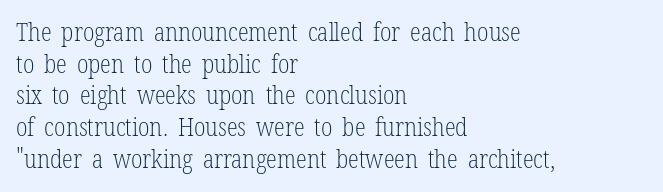
{"italic": "no", "bold": "no", "underline": "no", "align": "left", "line_spacing": "normal", "line_spacing_ratio": 1.27, "letter_spacing": "normal", "letter_spacing_em": 0.0, "glyph_px": 25}
